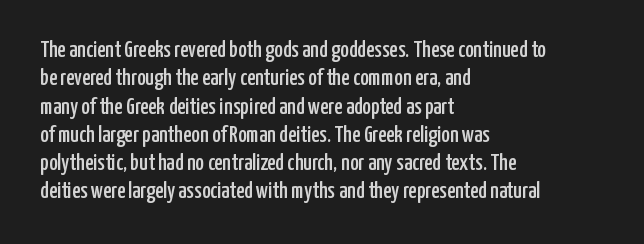
One-word summary of the alignment: left. These lines keep a tight, regular rhythm from letter to letter. Letters rest on an invisible, unmarked baseline. In terms of posture, this sample is upright.
